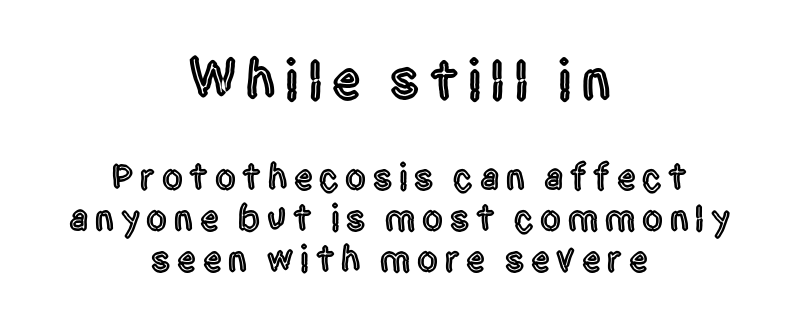
A centered setting, common on invitations and titles, is used for this passage. A typesetter would call this proportional, since set widths differ per character. Any mark beneath the type? The region is blank. A sans-serif font was chosen for this passage. Two sizes are in play, and the larger belongs to the first block. Leading: reduced.
